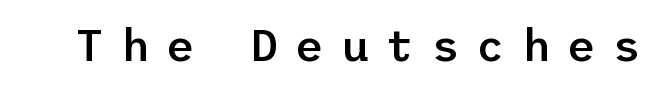
Q: Is the text bold? A: Semi-bold.
Q: Is the text italic (slanted)? A: No, it is upright.
Q: Is the typeface a serif or a sans-serif typeface? A: Sans-serif.
Q: Is the text underlined? A: No.
Q: Is the spacing between letters normal or unusually wide? A: Unusually wide.
Q: Width (condensed, normal, or wide)? A: Normal.
Q: Stroke contrast? A: Low.
Q: x-height? A: Medium.
